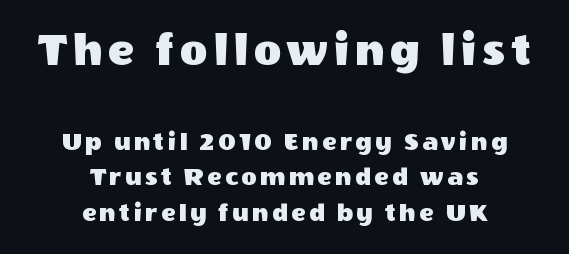
Q: Is the text italic (slanted)? A: No, it is upright.
Q: Is the typeface a serif or a sans-serif typeface? A: Sans-serif.
Q: Is the text underlined? A: No.
Q: How is the paragraph aligned? A: Centered.
Q: Is the spacing between lines tight, normal or loose? A: Normal.
Q: Which block of text is set in a larger size, the first (top) or the second (bottom)? A: The first (top) one.
Q: Width (condensed, normal, or wide)? A: Normal.
Q: x-height? A: Large.
Q: Monospaced? A: No.
